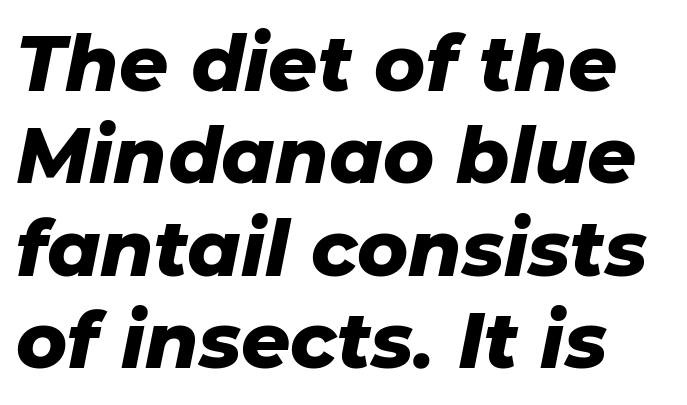
The image shows 77 px heavy type, italic (leaning right); set line spacing 1.2x, normal letter spacing, not underlined; low stroke contrast and a medium x-height.
